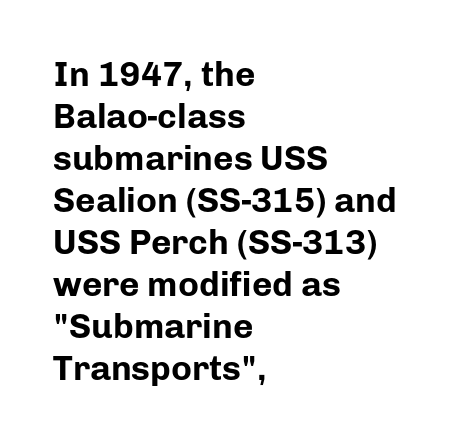
{"serif": "no", "italic": "no", "bold": "yes", "weight": "bold", "width": "normal", "stroke_contrast": "low", "x_height": "medium", "monospaced": "no", "underline": "no", "align": "left", "line_spacing_ratio": 1.2, "letter_spacing": "normal", "letter_spacing_em": 0.0, "glyph_px": 35}
